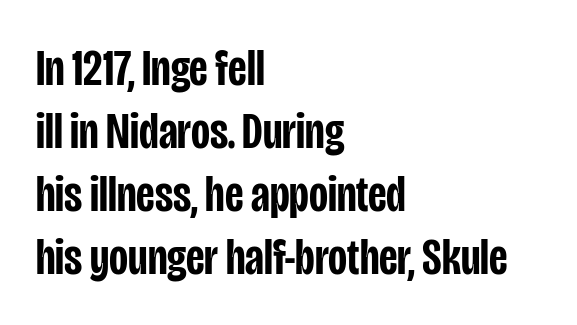
The image shows 52 px semibold, condensed sans-serif type, upright; set left-aligned, line spacing 1.21x, normal letter spacing, not underlined; low stroke contrast and a large x-height.
